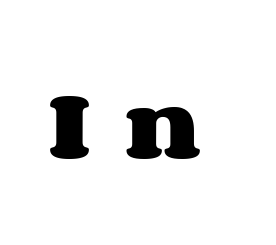
{"italic": "no", "bold": "yes", "weight": "heavy", "width": "wide", "stroke_contrast": "medium", "x_height": "large", "monospaced": "no", "underline": "no", "letter_spacing": "wide", "letter_spacing_em": 0.42, "glyph_px": 80}
